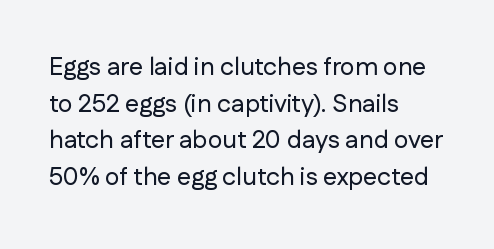
Q: Is the text italic (slanted)? A: No, it is upright.
Q: Is the text underlined? A: No.
Q: How is the paragraph aligned? A: Left-aligned.
Q: Is the spacing between letters normal or unusually wide? A: Normal.
Q: Is the spacing between lines tight, normal or loose? A: Normal.
